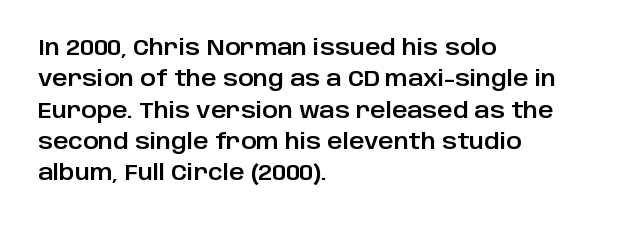
{"italic": "no", "underline": "no", "align": "left", "line_spacing": "normal", "line_spacing_ratio": 1.49, "letter_spacing": "normal", "letter_spacing_em": 0.0, "glyph_px": 21}
